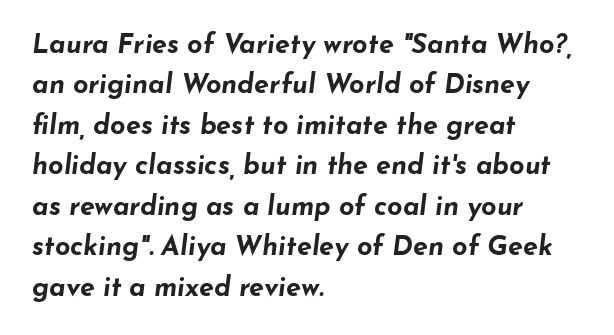
The image shows 27 px bold type, italic (leaning right); set left-aligned, normal line spacing (1.5x), normal letter spacing, not underlined.
